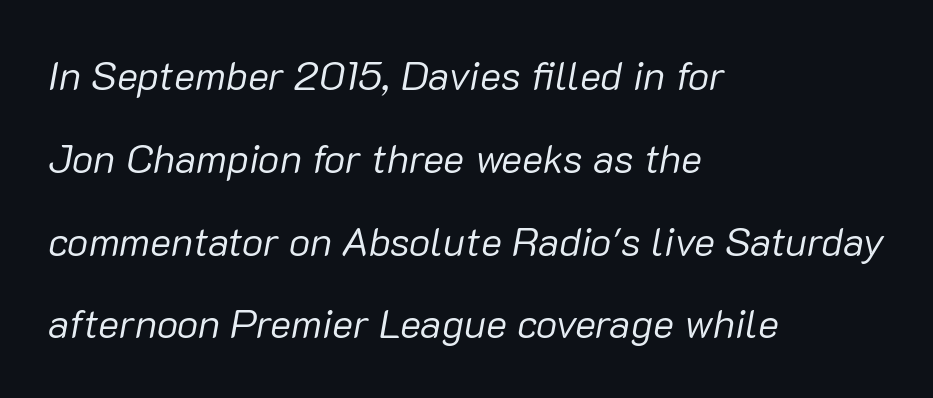
Q: Is the text bold? A: No.
Q: Is the text italic (slanted)? A: Yes, it leans right by about 10 degrees.
Q: Is the text underlined? A: No.
Q: How is the paragraph aligned? A: Left-aligned.
Q: Is the spacing between letters normal or unusually wide? A: Normal.
Q: Is the spacing between lines tight, normal or loose? A: Loose.
Q: Width (condensed, normal, or wide)? A: Normal.
Q: Stroke contrast? A: Low.
Q: x-height? A: Medium.
Q: Monospaced? A: No.
